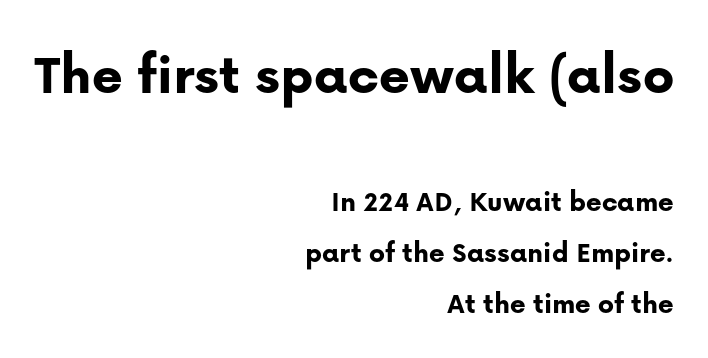
Does the lettering tilt? It doesn't — this is upright. What kind of face is this? One without serifs — a sans. Looks like regular typesetting: each glyph gets only the width it needs. The face used here has the dense, thick strokes of a bold. Does extra space separate the letters? No, they use regular spacing.
